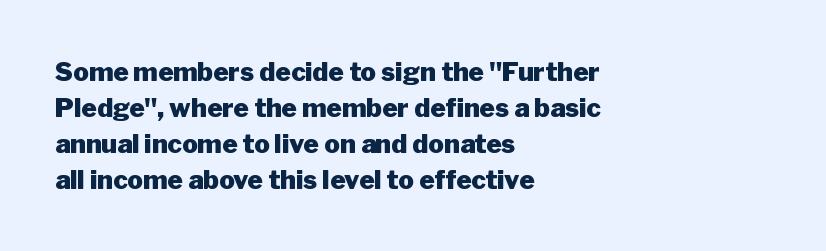
Weight: bold. Inter-character spacing is left at the font's built-in metrics. Check the space under the baseline: it is left empty. These lines sit exactly where default settings would place them. Compared with a centered layout, this one pins lines to the left instead.
